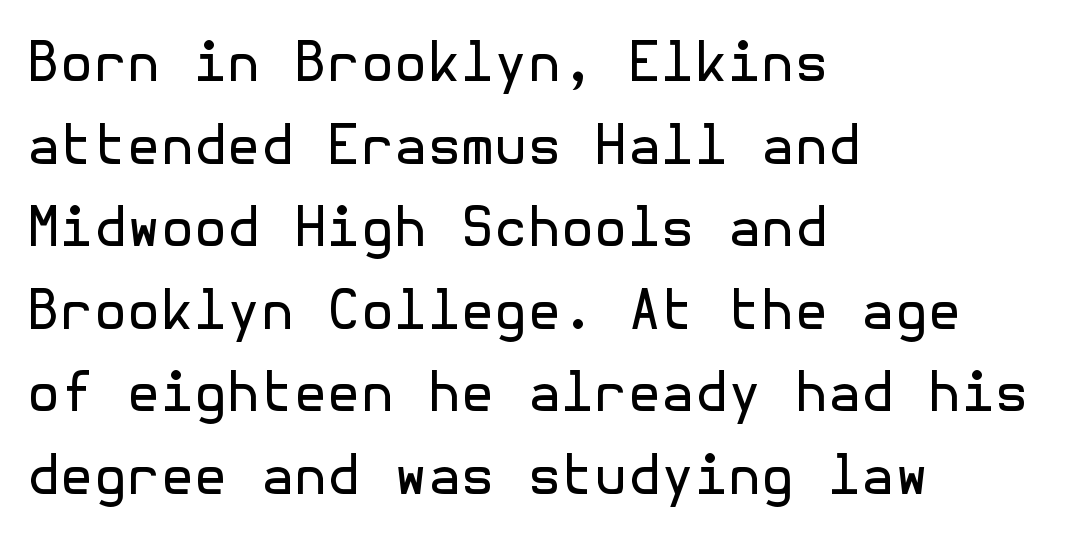
The image shows 54 px regular-weight sans-serif type, upright; set left-aligned, normal line spacing (1.53x), normal letter spacing, not underlined; a medium x-height.
